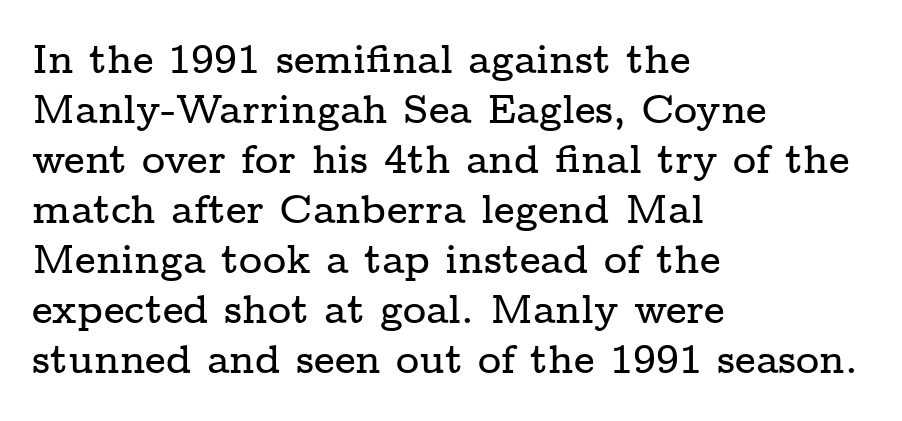
Q: Is the text italic (slanted)? A: No, it is upright.
Q: Is the typeface a serif or a sans-serif typeface? A: Serif.
Q: Is the text underlined? A: No.
Q: How is the paragraph aligned? A: Left-aligned.
Q: Is the spacing between letters normal or unusually wide? A: Normal.
Q: Is the spacing between lines tight, normal or loose? A: Normal.
Q: Width (condensed, normal, or wide)? A: Wide.
Q: Stroke contrast? A: Low.
Q: x-height? A: Medium.
Q: Monospaced? A: No.
